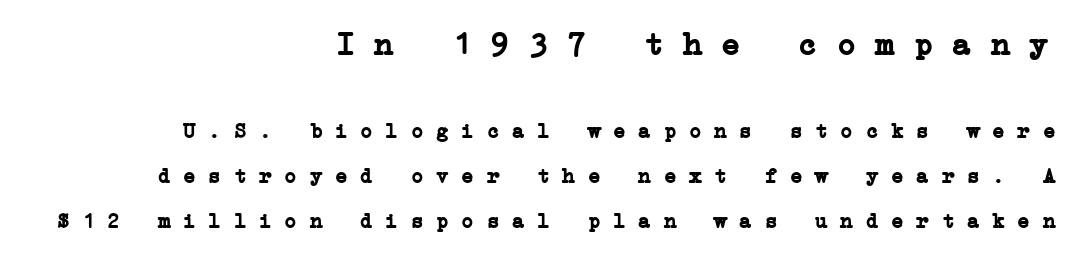
{"serif": "yes", "bold": "yes", "weight": "semibold", "width": "wide", "stroke_contrast": "low", "x_height": "medium", "monospaced": "yes", "underline": "no", "align": "right", "line_spacing": "loose", "line_spacing_ratio": 2.14, "letter_spacing": "normal", "letter_spacing_em": 0.0, "larger_block": "first", "size_ratio": 1.52, "glyph_px": 32}
